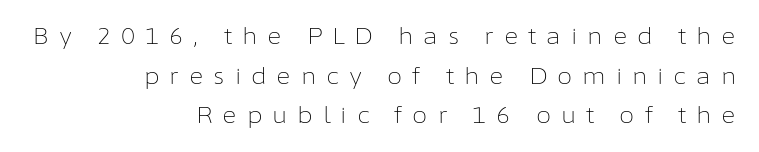
Q: Is the text bold? A: No.
Q: Is the text italic (slanted)? A: No, it is upright.
Q: Is the text underlined? A: No.
Q: How is the paragraph aligned? A: Right-aligned.
Q: Is the spacing between letters normal or unusually wide? A: Unusually wide.
